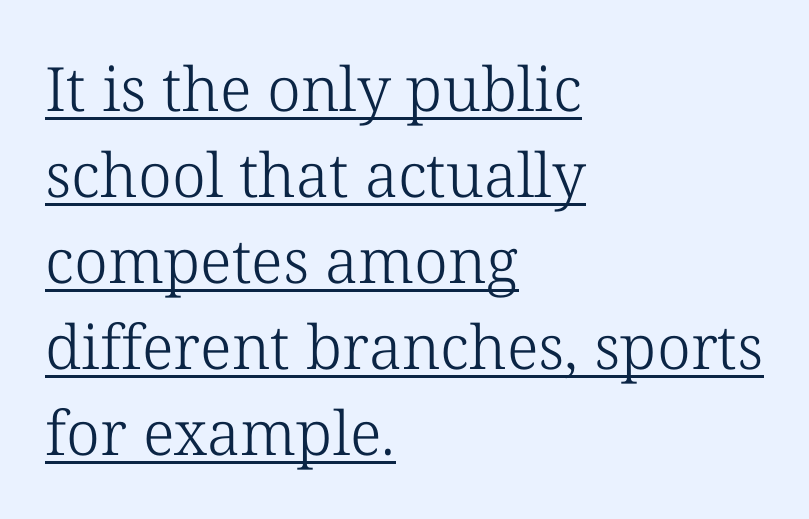
{"serif": "yes", "italic": "no", "bold": "no", "weight": "light", "width": "normal", "stroke_contrast": "low", "x_height": "medium", "monospaced": "no", "underline": "yes", "align": "left", "line_spacing": "normal", "line_spacing_ratio": 1.41, "letter_spacing": "normal", "letter_spacing_em": 0.0, "glyph_px": 61}
